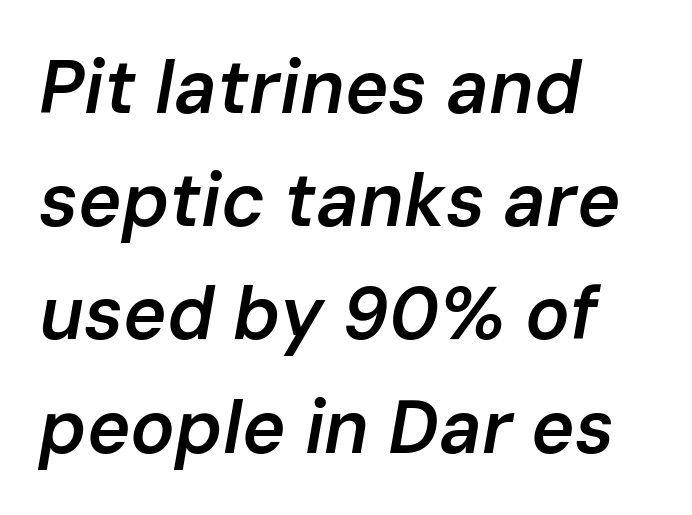
{"italic": "yes", "lean": "right", "slant_degrees": 10, "bold": "semi", "weight": "semibold", "width": "normal", "stroke_contrast": "low", "x_height": "medium", "monospaced": "no", "underline": "no", "align": "left", "line_spacing": "normal", "line_spacing_ratio": 1.53, "letter_spacing": "normal", "letter_spacing_em": 0.0, "glyph_px": 74}
